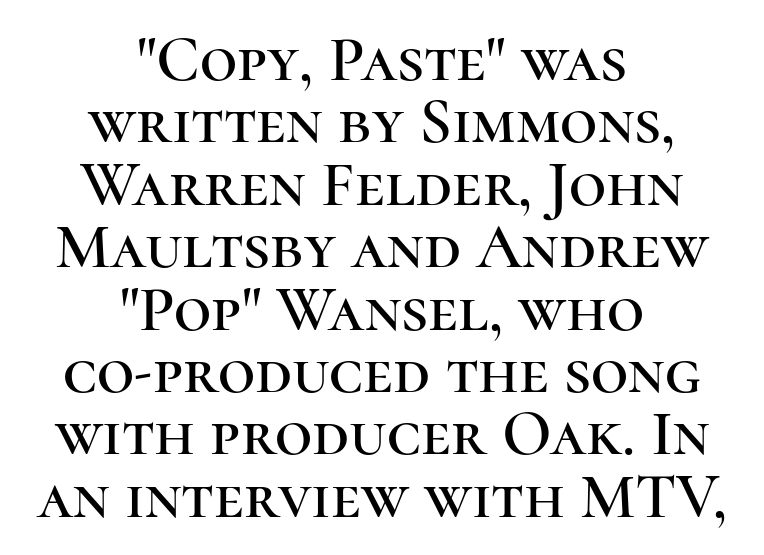
Q: Is the text italic (slanted)? A: No, it is upright.
Q: Is the typeface a serif or a sans-serif typeface? A: Serif.
Q: Is the text underlined? A: No.
Q: How is the paragraph aligned? A: Centered.
Q: Is the spacing between letters normal or unusually wide? A: Normal.
Q: Is the spacing between lines tight, normal or loose? A: Tight.
Q: Width (condensed, normal, or wide)? A: Normal.
Q: Stroke contrast? A: High.
Q: x-height? A: Medium.
Q: Monospaced? A: No.
